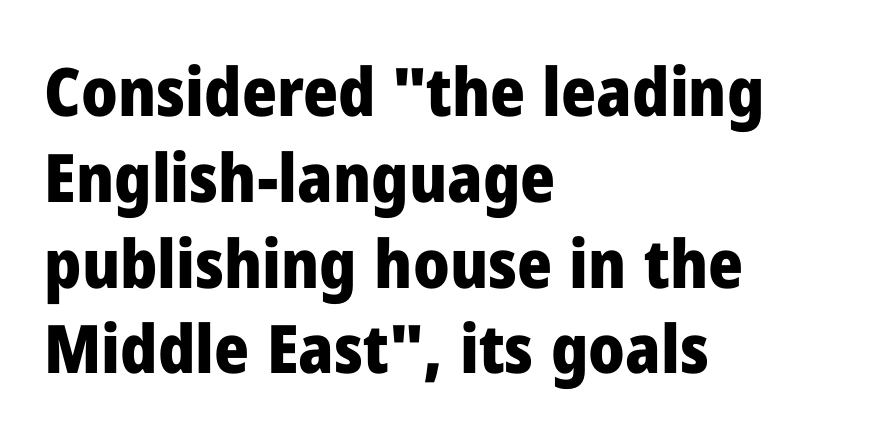
The image shows 67 px heavy sans-serif type, upright; set left-aligned, normal line spacing (1.28x), normal letter spacing, not underlined; low stroke contrast and a medium x-height.
